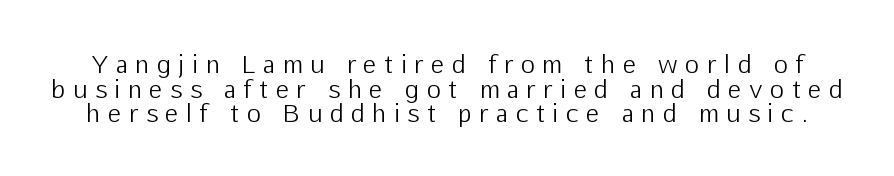
The image shows 24 px text type, upright; set tight line spacing (1.03x), unusually wide letter spacing (+0.34 em), not underlined.
